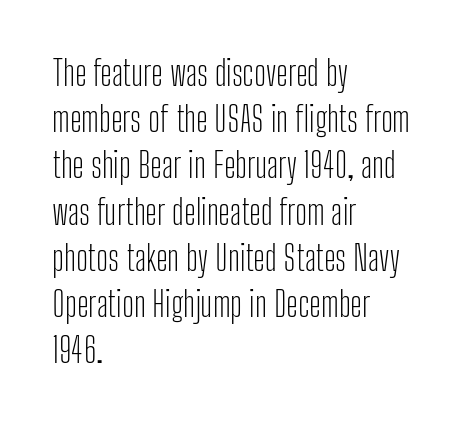
The image shows 34 px light, condensed sans-serif type, upright; set left-aligned, normal line spacing (1.36x), normal letter spacing, not underlined; low stroke contrast and a medium x-height.
